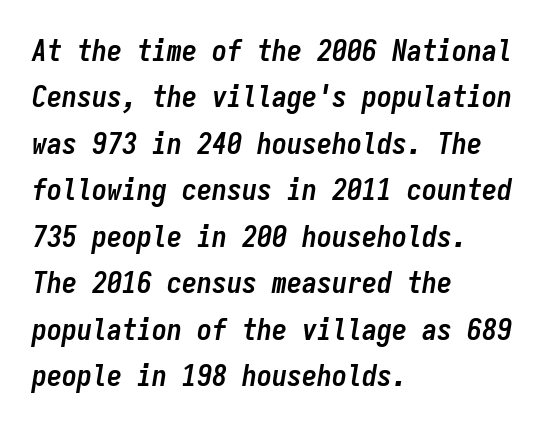
The image shows 30 px semibold, condensed type, italic (leaning right), monospaced; set left-aligned, normal line spacing (1.55x), normal letter spacing, not underlined; low stroke contrast and a medium x-height.
